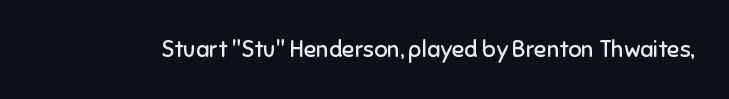
{"italic": "no", "bold": "no", "underline": "no", "letter_spacing": "normal", "letter_spacing_em": 0.0, "glyph_px": 23}
